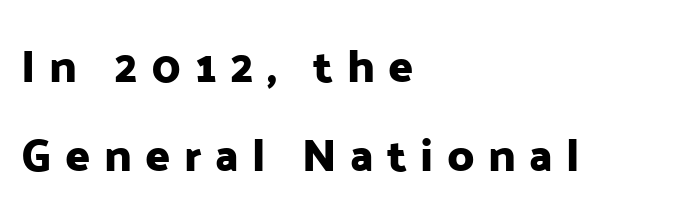
{"serif": "no", "italic": "no", "width": "normal", "stroke_contrast": "low", "x_height": "medium", "monospaced": "no", "underline": "no", "align": "left", "line_spacing": "loose", "line_spacing_ratio": 1.94, "letter_spacing": "wide", "letter_spacing_em": 0.29, "glyph_px": 46}
